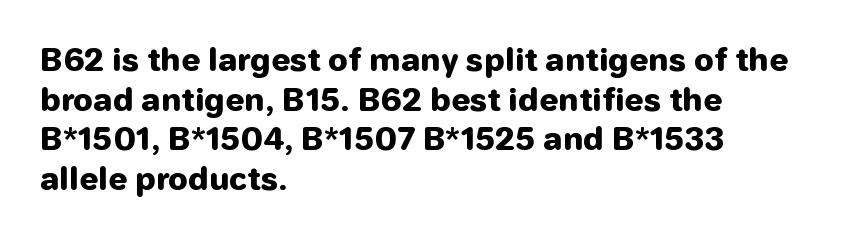
The image shows 31 px heavy sans-serif type, upright; set left-aligned, normal line spacing (1.28x), normal letter spacing, not underlined; low stroke contrast and a medium x-height.
